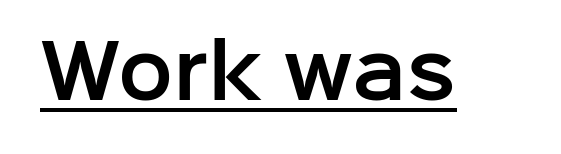
Q: Is the text italic (slanted)? A: No, it is upright.
Q: Is the typeface a serif or a sans-serif typeface? A: Sans-serif.
Q: Is the text underlined? A: Yes.
Q: Is the spacing between letters normal or unusually wide? A: Normal.
Q: Width (condensed, normal, or wide)? A: Normal.
Q: Stroke contrast? A: Low.
Q: x-height? A: Medium.
Q: Monospaced? A: No.
